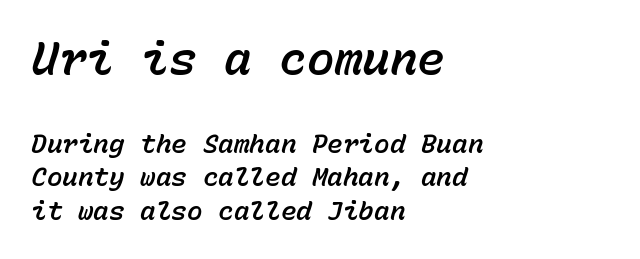
When letters slant like this, we call the style italic. Alignment: flush left. Type size steps down from the first block to the second. The specimen omits any rule beneath the text block's lines. Do the characters align in a grid? Yes, the font is monospaced. The rendering uses a moderate line-height, typical for paragraphs.
